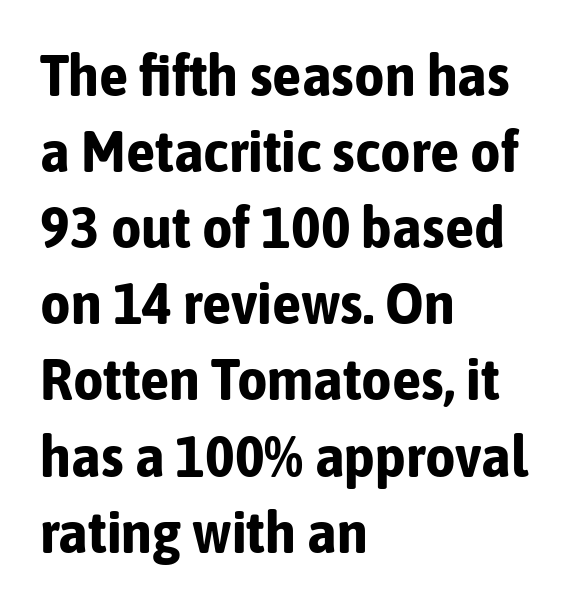
The image shows 59 px bold, condensed sans-serif type, upright; set left-aligned, normal line spacing (1.29x), normal letter spacing, not underlined; low stroke contrast and a medium x-height.
